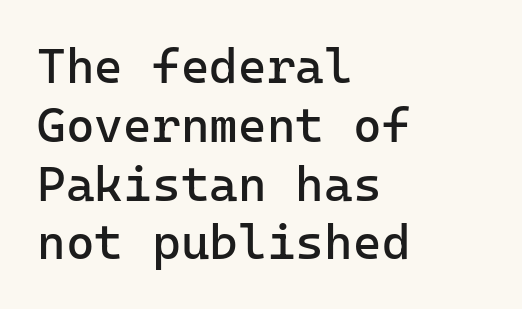
{"serif": "no", "italic": "no", "bold": "no", "weight": "regular", "width": "normal", "stroke_contrast": "low", "x_height": "medium", "underline": "no", "align": "left", "line_spacing_ratio": 1.2, "letter_spacing": "normal", "letter_spacing_em": 0.0, "glyph_px": 49}
